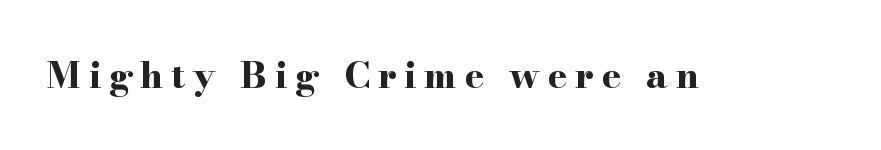
Q: Is the text bold? A: Yes.
Q: Is the text italic (slanted)? A: No, it is upright.
Q: Is the typeface a serif or a sans-serif typeface? A: Serif.
Q: Is the text underlined? A: No.
Q: Is the spacing between letters normal or unusually wide? A: Unusually wide.
Q: Width (condensed, normal, or wide)? A: Wide.
Q: Stroke contrast? A: High.
Q: x-height? A: Small.
Q: Monospaced? A: No.
